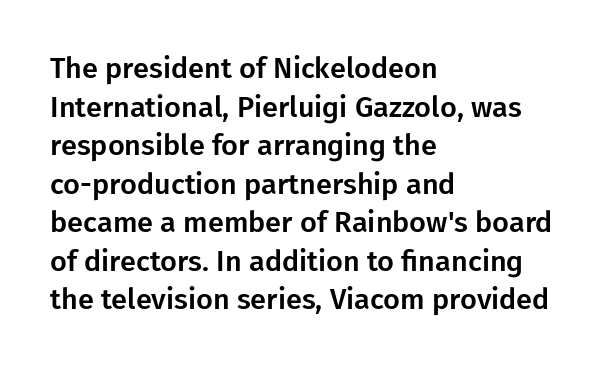
Q: Is the text italic (slanted)? A: No, it is upright.
Q: Is the typeface a serif or a sans-serif typeface? A: Sans-serif.
Q: Is the text underlined? A: No.
Q: How is the paragraph aligned? A: Left-aligned.
Q: Is the spacing between letters normal or unusually wide? A: Normal.
Q: Is the spacing between lines tight, normal or loose? A: Normal.
Q: Width (condensed, normal, or wide)? A: Normal.
Q: Stroke contrast? A: Low.
Q: x-height? A: Medium.
Q: Monospaced? A: No.
